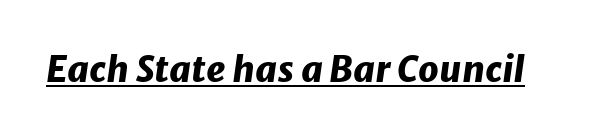
{"italic": "yes", "lean": "right", "slant_degrees": 8, "bold": "yes", "weight": "heavy", "width": "normal", "stroke_contrast": "low", "x_height": "medium", "monospaced": "no", "underline": "yes", "letter_spacing": "normal", "letter_spacing_em": 0.0, "glyph_px": 36}
